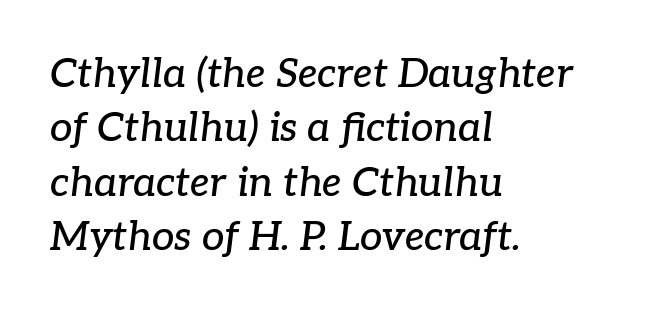
{"serif": "yes", "italic": "yes", "lean": "right", "slant_degrees": 7, "width": "normal", "stroke_contrast": "low", "x_height": "medium", "monospaced": "no", "underline": "no", "align": "left", "line_spacing": "normal", "line_spacing_ratio": 1.36, "letter_spacing": "normal", "letter_spacing_em": 0.0, "glyph_px": 40}
